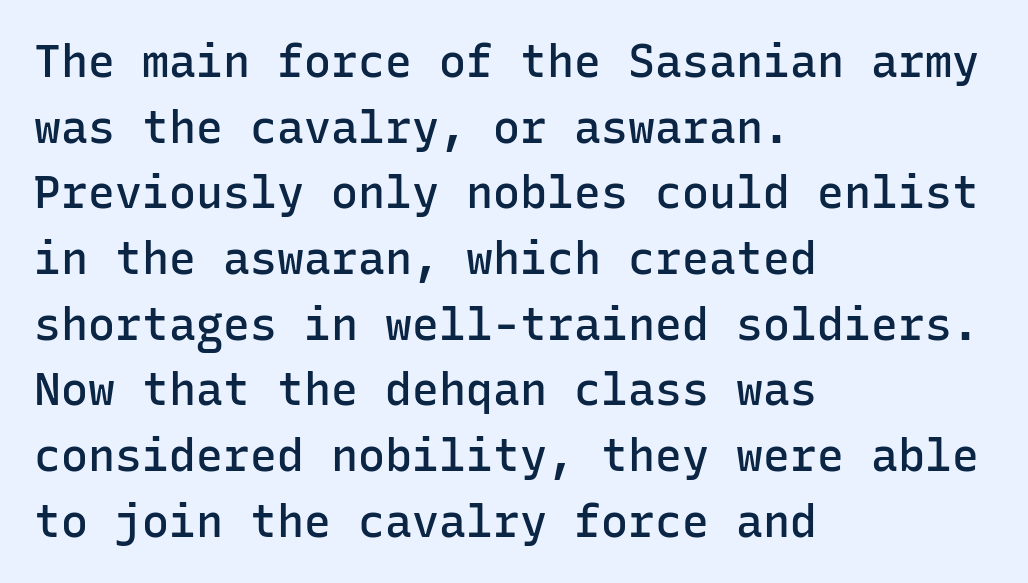
The image shows 45 px semibold sans-serif type, upright, monospaced; set left-aligned, normal line spacing (1.46x), normal letter spacing, not underlined; low stroke contrast and a medium x-height.
